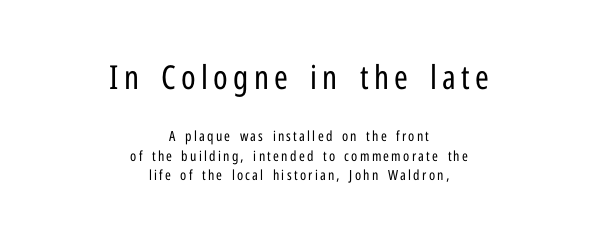
Q: Is the text bold? A: No.
Q: Is the text italic (slanted)? A: No, it is upright.
Q: Is the typeface a serif or a sans-serif typeface? A: Sans-serif.
Q: Is the text underlined? A: No.
Q: How is the paragraph aligned? A: Centered.
Q: Is the spacing between lines tight, normal or loose? A: Normal.
Q: Which block of text is set in a larger size, the first (top) or the second (bottom)? A: The first (top) one.
Q: Width (condensed, normal, or wide)? A: Condensed.
Q: Stroke contrast? A: Low.
Q: x-height? A: Medium.
Q: Monospaced? A: No.
